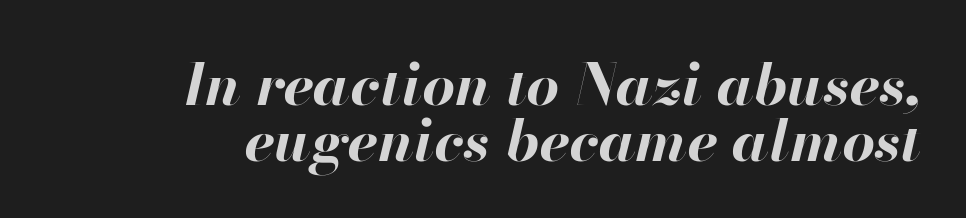
Summary of vertical rhythm: compact, with narrow interline spacing. Has an underline been added? It has not. The ragged edge is on the left, which tells us the setting is flush right. Does extra space separate the letters? No, they use regular spacing. It's the slanting kind of type. The rendering uses natural spacing where letterforms have individual widths.
